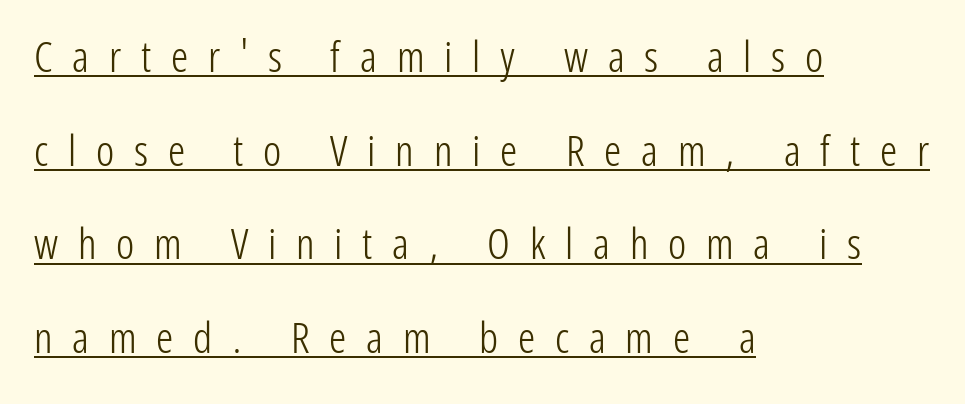
Q: Is the text bold? A: No.
Q: Is the text italic (slanted)? A: No, it is upright.
Q: Is the typeface a serif or a sans-serif typeface? A: Sans-serif.
Q: Is the text underlined? A: Yes.
Q: How is the paragraph aligned? A: Left-aligned.
Q: Is the spacing between letters normal or unusually wide? A: Unusually wide.
Q: Is the spacing between lines tight, normal or loose? A: Loose.
Q: Width (condensed, normal, or wide)? A: Condensed.
Q: Stroke contrast? A: Low.
Q: x-height? A: Medium.
Q: Monospaced? A: No.
